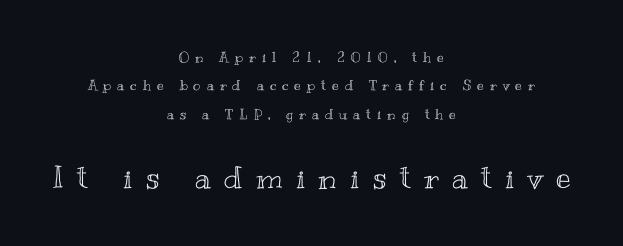
{"italic": "no", "width": "wide", "x_height": "small", "monospaced": "no", "underline": "no", "align": "center", "line_spacing": "loose", "line_spacing_ratio": 2.03, "letter_spacing": "wide", "letter_spacing_em": 0.43, "larger_block": "second", "size_ratio": 2.21, "glyph_px": 31}
